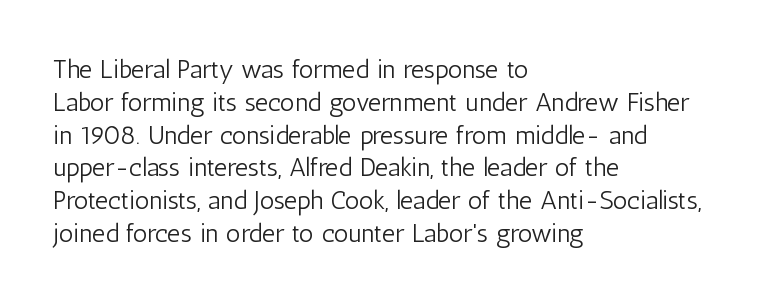
{"italic": "no", "bold": "no", "underline": "no", "align": "left", "line_spacing": "normal", "line_spacing_ratio": 1.26, "letter_spacing": "normal", "letter_spacing_em": 0.0, "glyph_px": 26}
